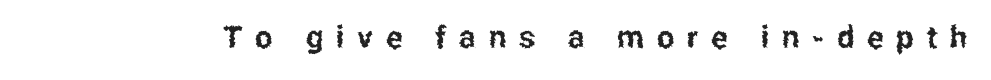
{"serif": "no", "italic": "no", "width": "condensed", "stroke_contrast": "low", "x_height": "medium", "monospaced": "no", "underline": "no", "letter_spacing": "wide", "letter_spacing_em": 0.41, "glyph_px": 31}
